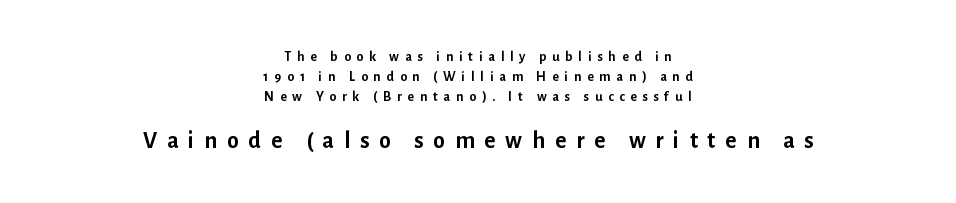
The image shows 24 px bold type, upright; set centered, normal line spacing (1.43x), unusually wide letter spacing (+0.41 em), not underlined; the second (bottom) block is 1.71x larger.
